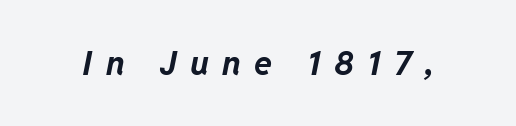
{"italic": "yes", "lean": "right", "slant_degrees": 11, "bold": "yes", "weight": "bold", "width": "normal", "stroke_contrast": "low", "x_height": "medium", "monospaced": "no", "underline": "no", "letter_spacing": "wide", "letter_spacing_em": 0.4, "glyph_px": 33}
